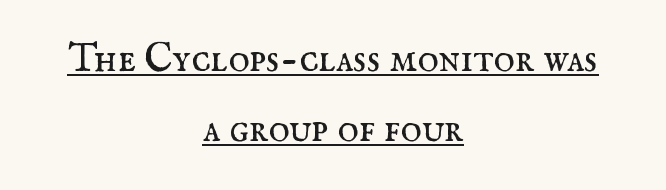
Q: Is the text bold? A: No.
Q: Is the text italic (slanted)? A: No, it is upright.
Q: Is the typeface a serif or a sans-serif typeface? A: Serif.
Q: Is the text underlined? A: Yes.
Q: How is the paragraph aligned? A: Centered.
Q: Is the spacing between letters normal or unusually wide? A: Normal.
Q: Width (condensed, normal, or wide)? A: Normal.
Q: Stroke contrast? A: Medium.
Q: x-height? A: Small.
Q: Monospaced? A: No.
